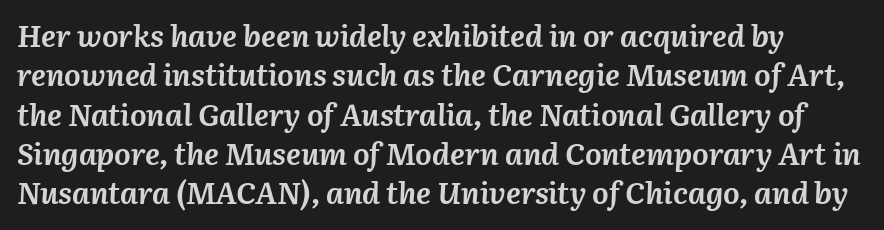
Each new line begins a customary step beneath the previous one. Designer's note — italics engaged. A typesetter would call this proportional, since set widths differ per character. Has an underline been added? It has not. In terms of letterspacing, this is plain default setting. These words are printed bold, with thick strokes throughout.
